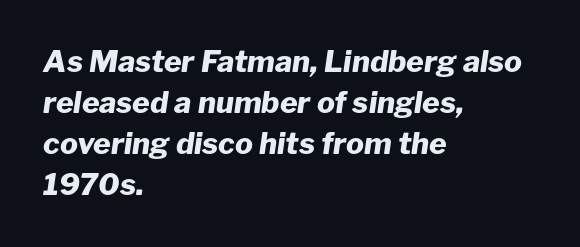
Q: Is the text bold? A: Yes.
Q: Is the text italic (slanted)? A: Yes, it leans right by about 8 degrees.
Q: Is the text underlined? A: No.
Q: How is the paragraph aligned? A: Left-aligned.
Q: Is the spacing between letters normal or unusually wide? A: Normal.
Q: Is the spacing between lines tight, normal or loose? A: Normal.
Q: Width (condensed, normal, or wide)? A: Normal.
Q: Stroke contrast? A: Low.
Q: x-height? A: Medium.
Q: Monospaced? A: No.
